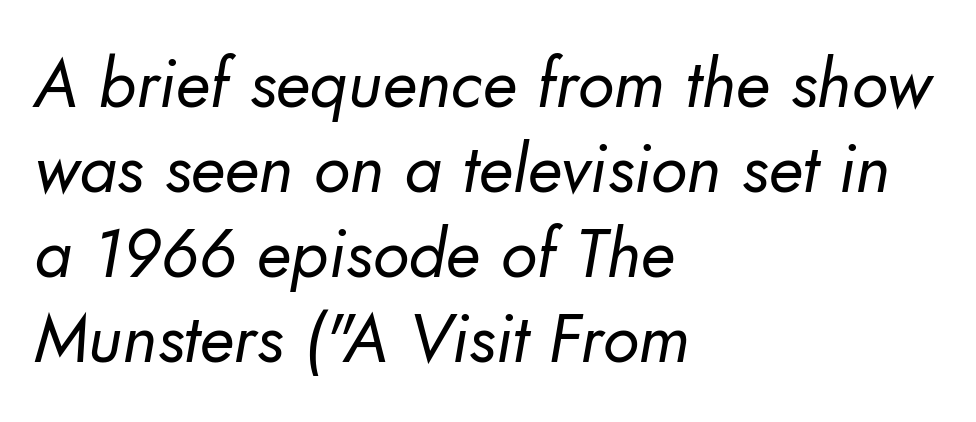
Lines of text with bare space underneath. You can tell from the bare stems that sans-serif type was used. Here the glyphs are tracked normally, forming tight word shapes. If you measured baseline to baseline, you'd find a middling distance.
